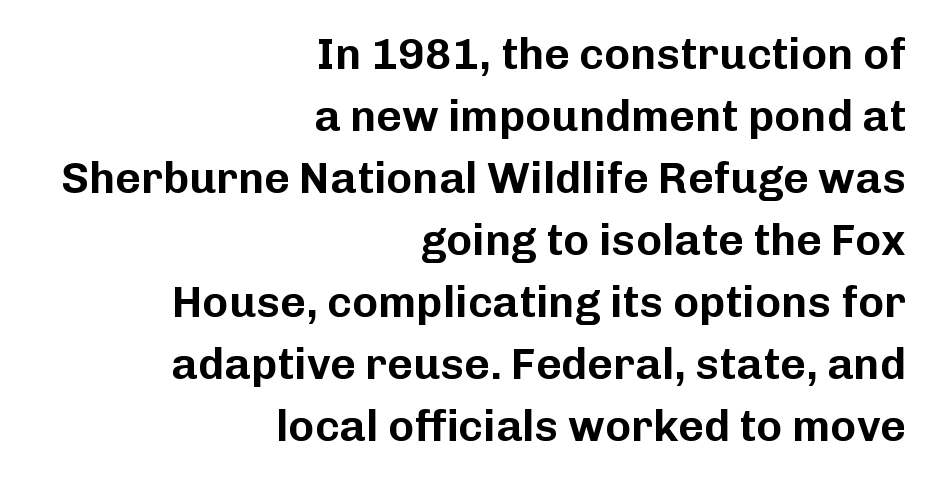
{"serif": "no", "italic": "no", "width": "normal", "stroke_contrast": "low", "x_height": "medium", "monospaced": "no", "underline": "no", "align": "right", "line_spacing": "normal", "line_spacing_ratio": 1.41, "letter_spacing": "normal", "letter_spacing_em": 0.0, "glyph_px": 44}
